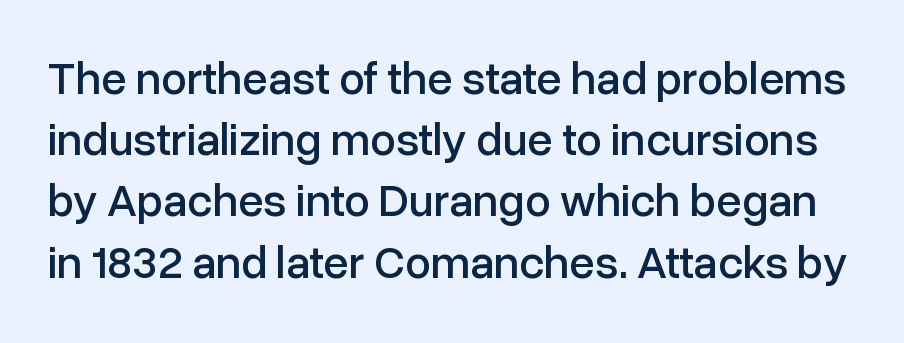
Plain, unruled lines of type. If you measured baseline to baseline, you'd find a middling distance. These lines keep a tight, regular rhythm from letter to letter. Designer's note — italics off, roman on. Note the varied advance widths — an 'i' is clearly narrower than an 'm'. Nope, no serifs anywhere on these letters.
